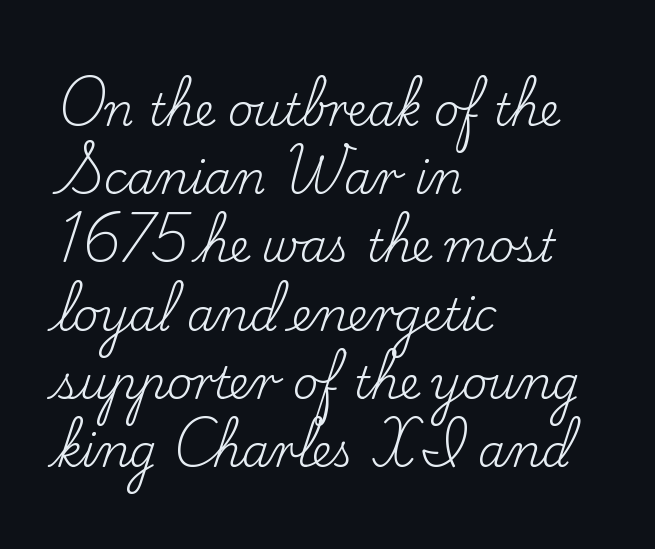
Q: Is the text bold? A: No.
Q: Is the text italic (slanted)? A: Yes.
Q: Is the typeface a serif or a sans-serif typeface? A: Serif.
Q: Is the text underlined? A: No.
Q: How is the paragraph aligned? A: Left-aligned.
Q: Is the spacing between letters normal or unusually wide? A: Normal.
Q: Is the spacing between lines tight, normal or loose? A: Normal.
Q: Width (condensed, normal, or wide)? A: Normal.
Q: Stroke contrast? A: Low.
Q: x-height? A: Small.
Q: Monospaced? A: No.
